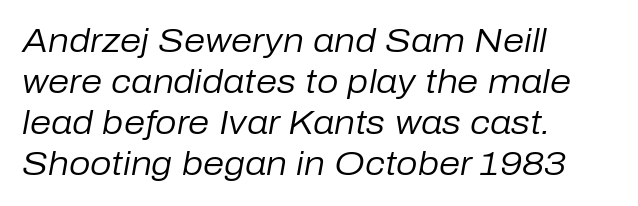
The image shows 34 px regular-weight type, italic (leaning right); set left-aligned, line spacing 1.21x, normal letter spacing, not underlined; low stroke contrast and a medium x-height.
